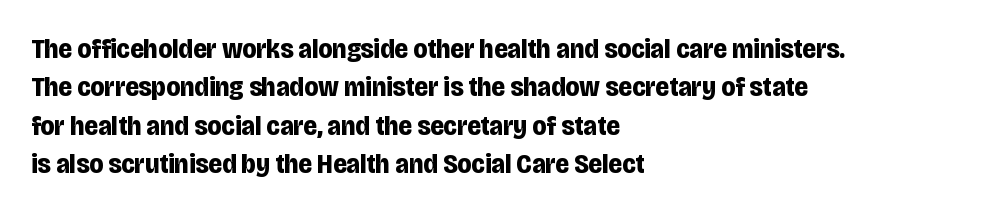
Horizontal bands of white between lines are of average thickness. Default kerning and tracking; the words read as compact shapes. Observe the absence of serifs on each vertical stroke in this sample. Horizontally, the lines are justified to the leading edge only.
